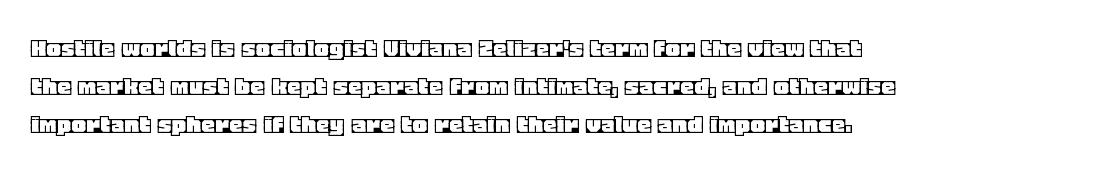
{"italic": "no", "width": "normal", "x_height": "large", "monospaced": "no", "underline": "no", "align": "left", "line_spacing": "normal", "line_spacing_ratio": 1.35, "letter_spacing": "normal", "letter_spacing_em": 0.0, "glyph_px": 28}
